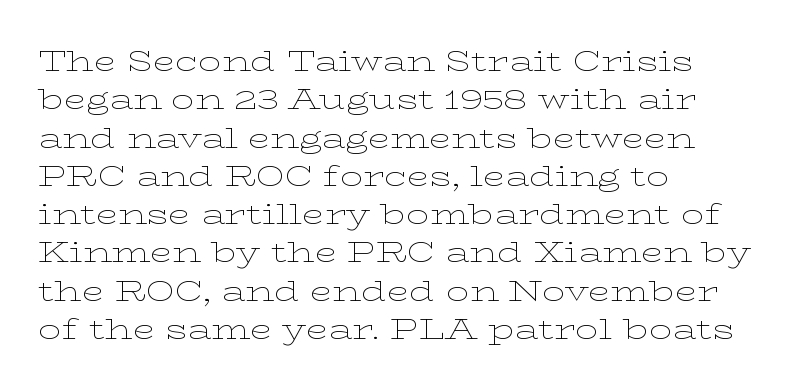
{"serif": "yes", "italic": "no", "bold": "no", "weight": "thin", "width": "wide", "stroke_contrast": "low", "x_height": "medium", "monospaced": "no", "underline": "no", "align": "left", "line_spacing": "normal", "line_spacing_ratio": 1.32, "letter_spacing": "normal", "letter_spacing_em": 0.0, "glyph_px": 29}
